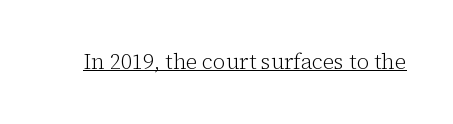
{"italic": "no", "bold": "no", "underline": "yes", "letter_spacing": "normal", "letter_spacing_em": 0.0, "glyph_px": 21}
